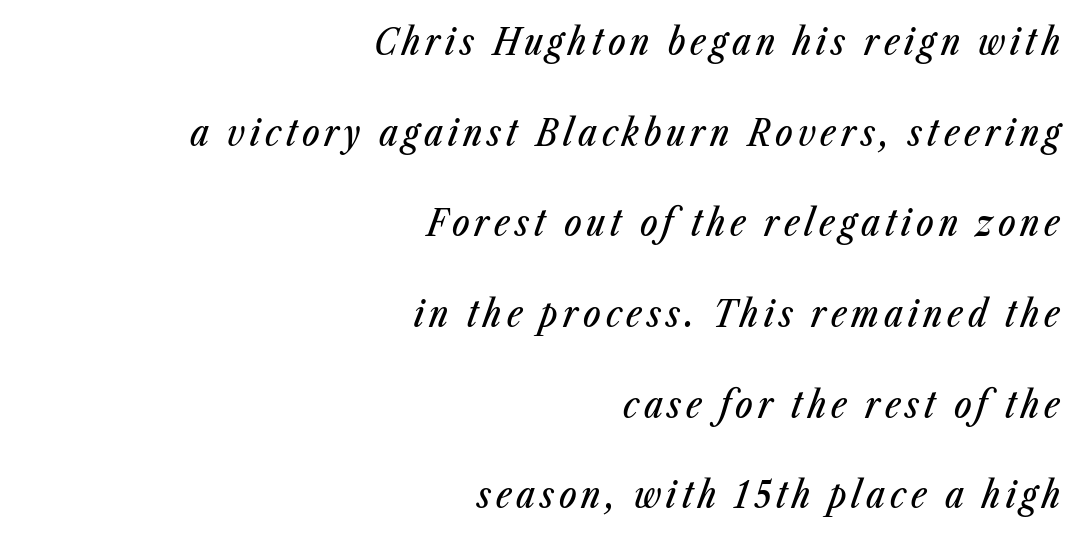
The image shows 37 px condensed type, italic (leaning right); set right-aligned, loose line spacing (2.45x), not underlined; low stroke contrast and a medium x-height.
